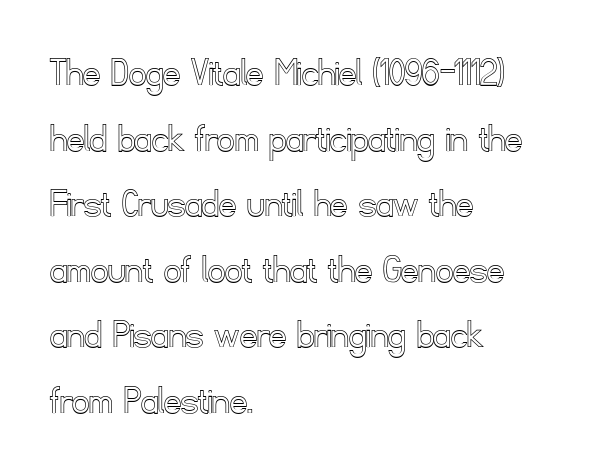
{"italic": "no", "width": "normal", "x_height": "small", "monospaced": "no", "underline": "no", "align": "left", "line_spacing": "normal", "line_spacing_ratio": 1.56, "letter_spacing": "normal", "letter_spacing_em": 0.0, "glyph_px": 42}
